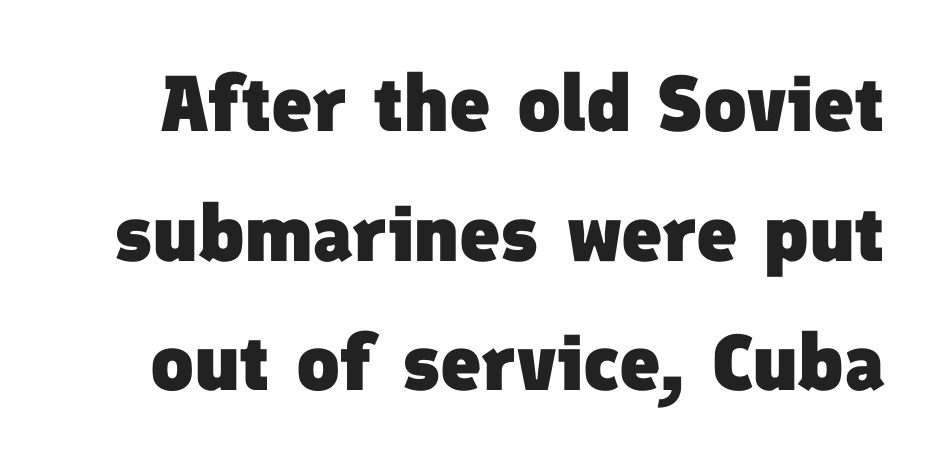
Horizontal bands of white between lines are of average thickness. Each letter's strokes conclude bluntly, with no projecting serifs. Anything drawn beneath the words? Only blank space. The strokes are fattened all the way to bold.
